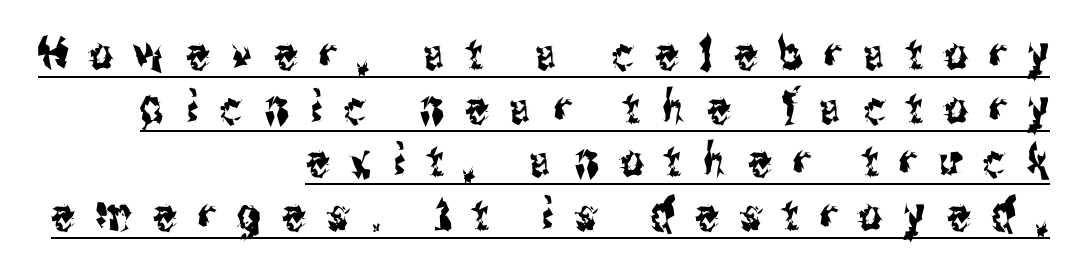
The image shows 45 px condensed sans-serif type, upright; set right-aligned, line spacing 1.19x, unusually wide letter spacing (+0.49 em), underlined; medium stroke contrast and a medium x-height.
